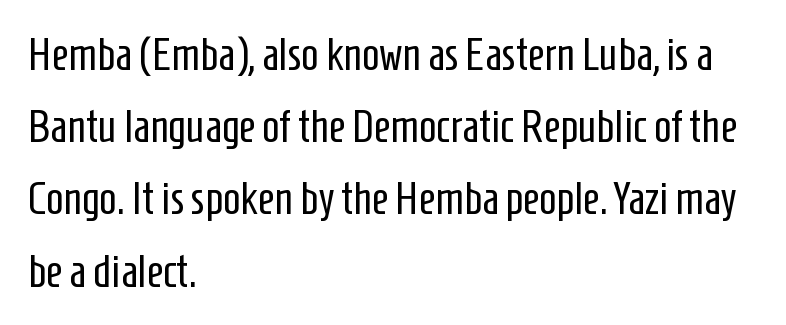
Q: Is the text bold? A: No.
Q: Is the text italic (slanted)? A: No, it is upright.
Q: Is the typeface a serif or a sans-serif typeface? A: Sans-serif.
Q: Is the text underlined? A: No.
Q: How is the paragraph aligned? A: Left-aligned.
Q: Is the spacing between letters normal or unusually wide? A: Normal.
Q: Is the spacing between lines tight, normal or loose? A: Normal.
Q: Width (condensed, normal, or wide)? A: Condensed.
Q: Stroke contrast? A: Low.
Q: x-height? A: Medium.
Q: Monospaced? A: No.
